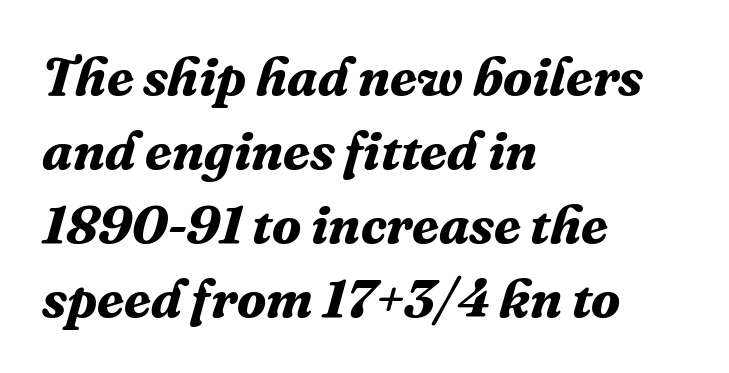
Q: Is the text bold? A: Yes.
Q: Is the text italic (slanted)? A: Yes, it leans right by about 16 degrees.
Q: Is the typeface a serif or a sans-serif typeface? A: Serif.
Q: Is the text underlined? A: No.
Q: How is the paragraph aligned? A: Left-aligned.
Q: Is the spacing between letters normal or unusually wide? A: Normal.
Q: Is the spacing between lines tight, normal or loose? A: Normal.
Q: Width (condensed, normal, or wide)? A: Normal.
Q: Stroke contrast? A: Medium.
Q: x-height? A: Medium.
Q: Monospaced? A: No.
